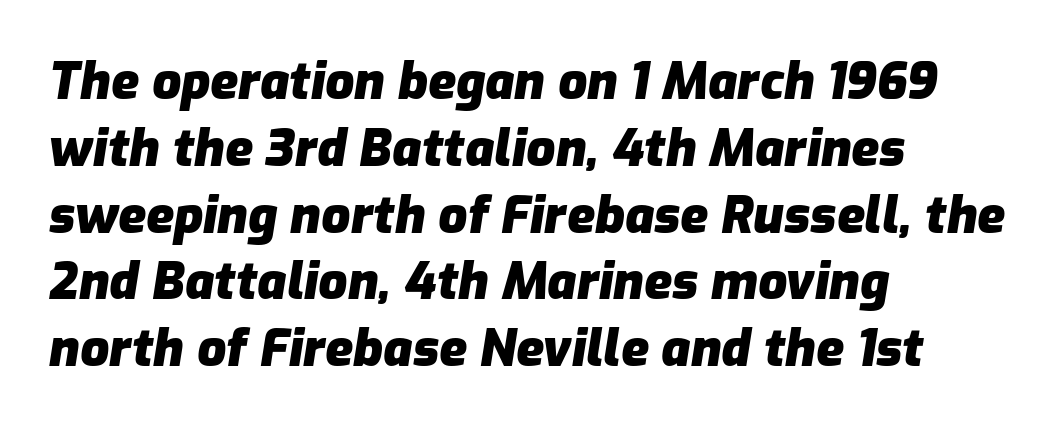
The image shows 51 px heavy type, italic (leaning right); set left-aligned, normal line spacing (1.31x), normal letter spacing, not underlined; low stroke contrast and a medium x-height.
